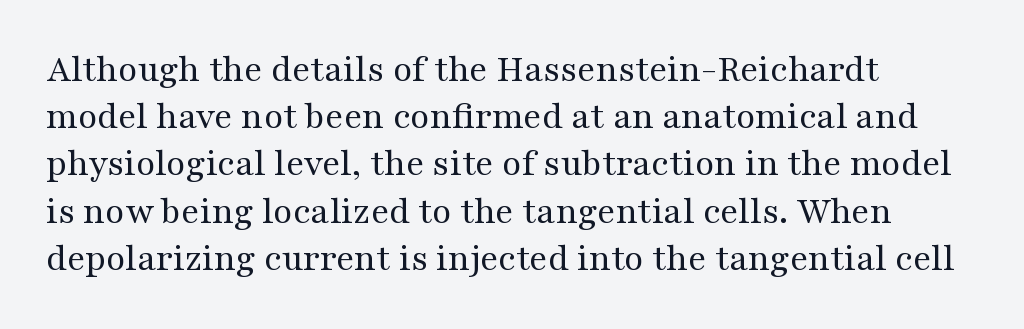
The image shows 39 px regular-weight, wide serif type, upright; set left-aligned, line spacing 1.21x, normal letter spacing, not underlined; medium stroke contrast and a medium x-height.
